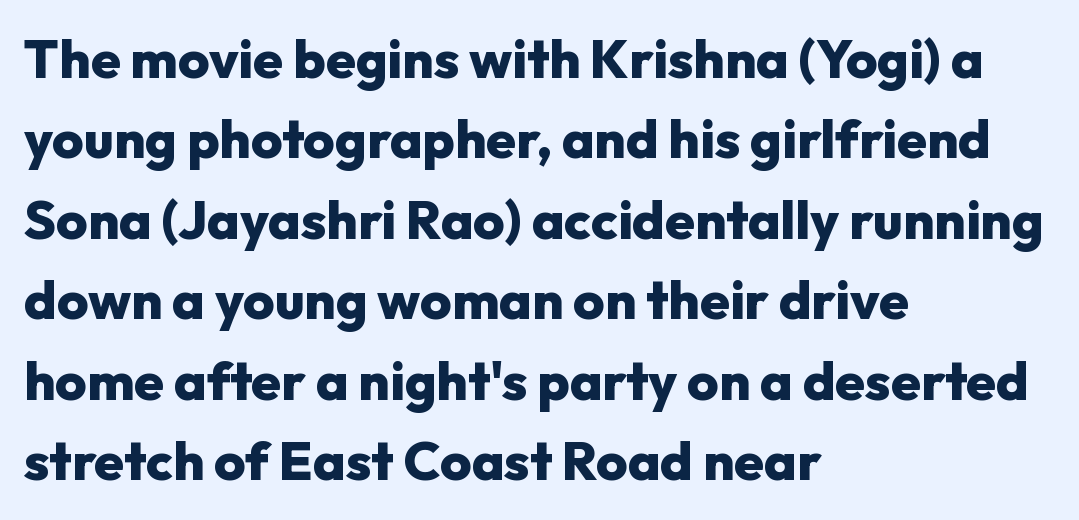
The image shows 54 px heavy sans-serif type, upright; set left-aligned, normal line spacing (1.49x), normal letter spacing, not underlined; low stroke contrast and a medium x-height.
